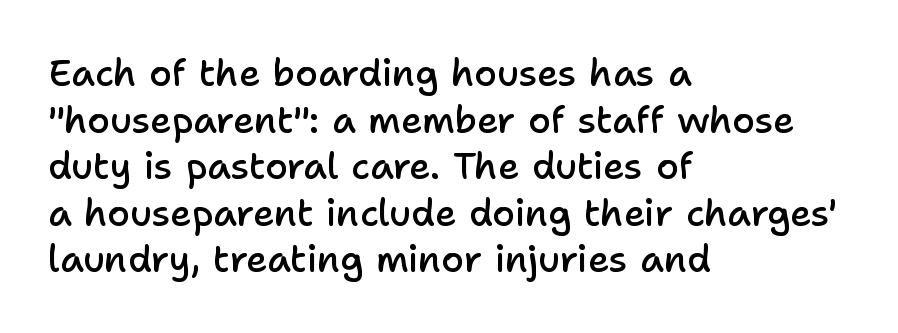
The image shows 37 px semibold sans-serif type, upright; set left-aligned, normal line spacing (1.26x), normal letter spacing, not underlined; low stroke contrast and a medium x-height.
